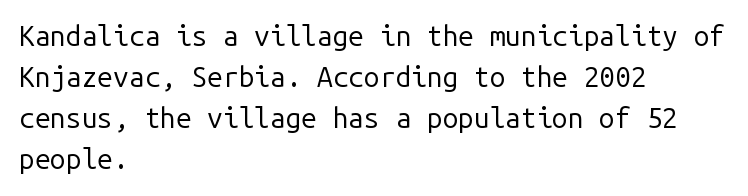
The image shows 28 px regular-weight sans-serif type, upright, monospaced; set left-aligned, normal line spacing (1.46x), normal letter spacing, not underlined; low stroke contrast and a medium x-height.
